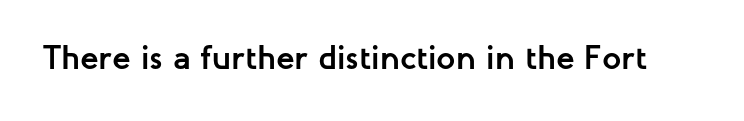
Note the varied advance widths — an 'i' is clearly narrower than an 'm'. Every letter is thick-stroked: bold, no question. Tracking here is standard; glyphs follow each other at the usual distance. The rendering shows plain stroke endings on the letterforms — a sans-serif design. Descender tails drop into unmarked territory. This is roman type, the default non-slanted kind.
